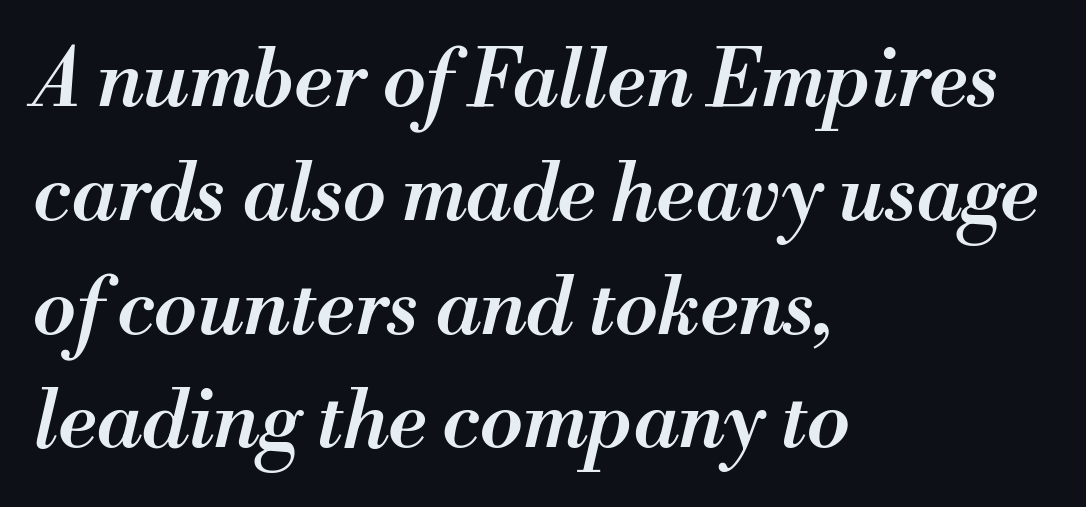
{"italic": "yes", "lean": "right", "slant_degrees": 13, "bold": "semi", "weight": "semibold", "width": "normal", "stroke_contrast": "medium", "x_height": "small", "monospaced": "no", "underline": "no", "align": "left", "line_spacing": "normal", "line_spacing_ratio": 1.44, "letter_spacing": "normal", "letter_spacing_em": 0.0, "glyph_px": 79}
